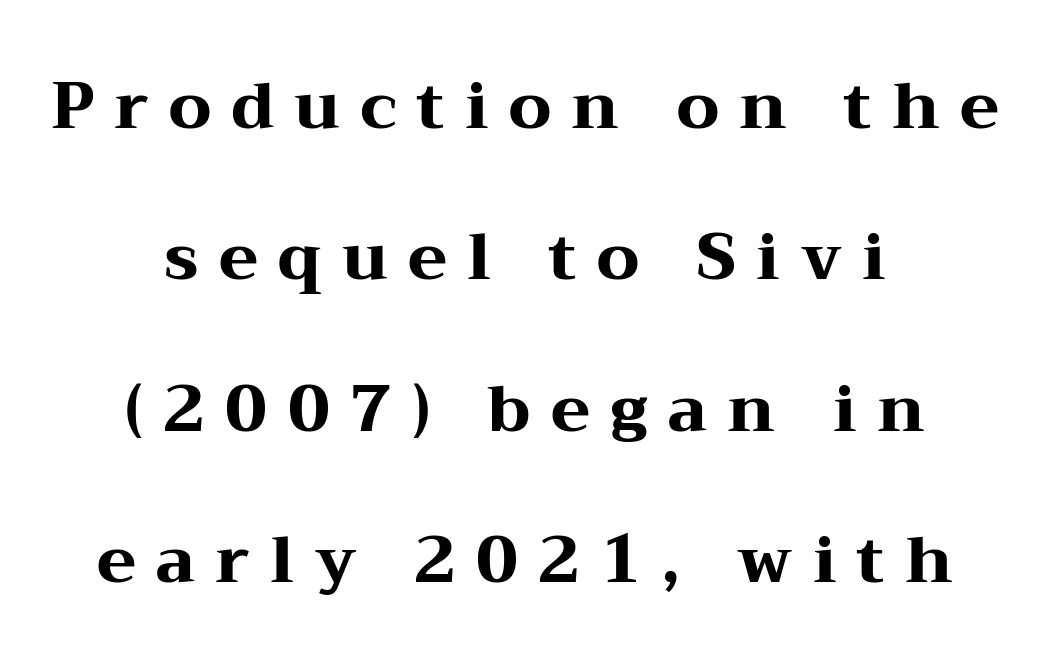
{"serif": "yes", "italic": "no", "bold": "yes", "weight": "heavy", "width": "wide", "stroke_contrast": "medium", "x_height": "medium", "monospaced": "no", "underline": "no", "align": "center", "line_spacing": "loose", "line_spacing_ratio": 2.33, "letter_spacing": "wide", "letter_spacing_em": 0.31, "glyph_px": 65}
